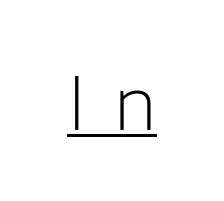
The passage shown has open, widely tracked lettering throughout. This sample has the flowing, uneven cadence of proportional lettering. Check where the strokes stop: nothing finishes them off — pure sans. Like a heading marked for emphasis, these lines bear an underscore. No letter is thick-stroked: the sample isn't bold.
